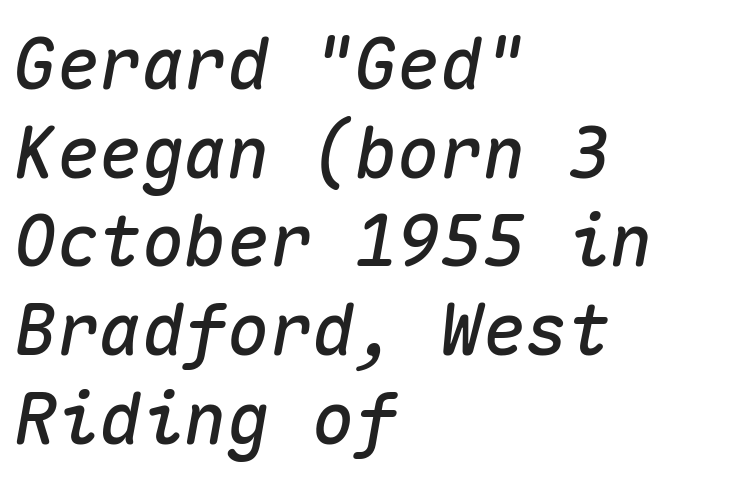
Horizontally, the lines are justified to the leading edge only. Regarding leading, the lines here are spaced in the standard way. The rendering uses typewriter-style spacing with identical character cells. The face used here has a pronounced slope to its letters. How are the letters spaced? Ordinarily, with no added tracking.
